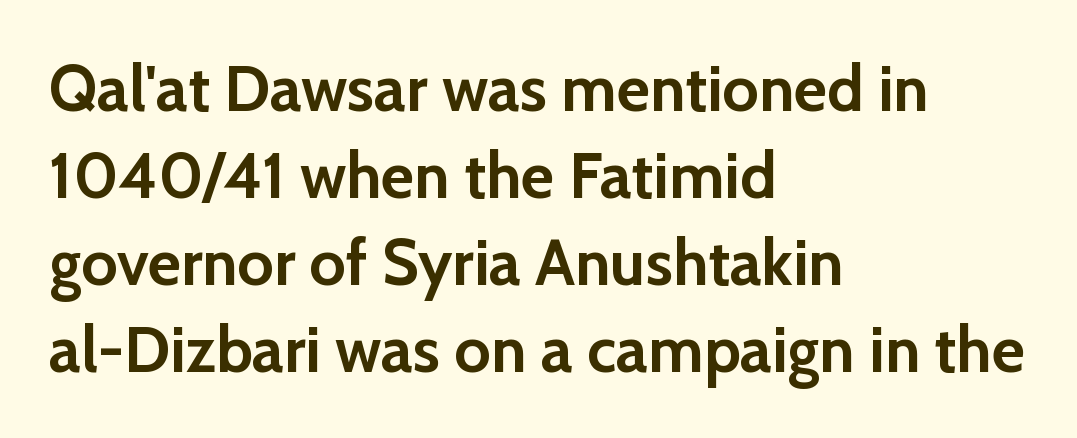
The image shows 64 px semibold sans-serif type, upright; set left-aligned, normal line spacing (1.36x), normal letter spacing, not underlined; low stroke contrast and a medium x-height.
